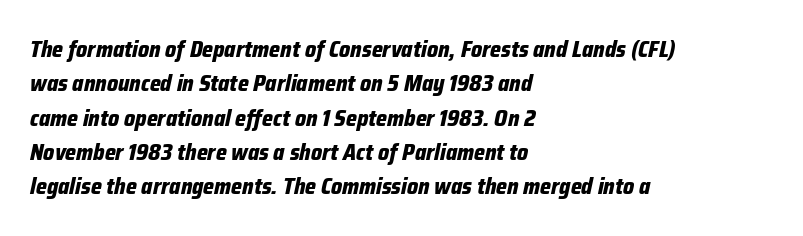
Q: Is the text bold? A: Yes.
Q: Is the text italic (slanted)? A: Yes, it leans right by about 12 degrees.
Q: Is the text underlined? A: No.
Q: How is the paragraph aligned? A: Left-aligned.
Q: Is the spacing between letters normal or unusually wide? A: Normal.
Q: Is the spacing between lines tight, normal or loose? A: Normal.
